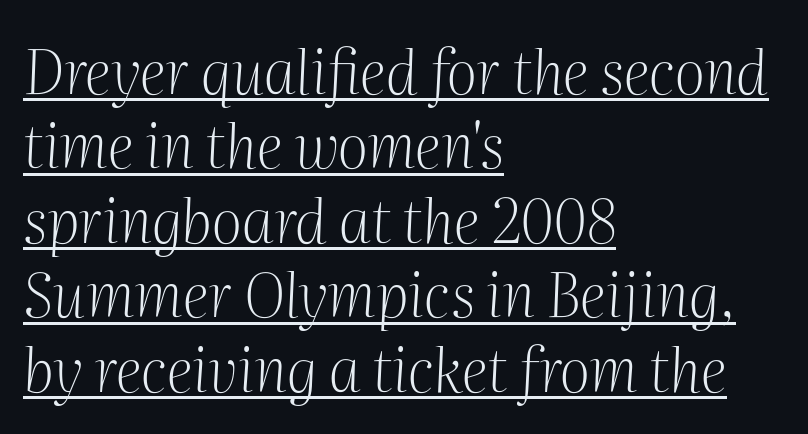
Q: Is the text bold? A: No.
Q: Is the text italic (slanted)? A: Yes, it leans right by about 2 degrees.
Q: Is the typeface a serif or a sans-serif typeface? A: Serif.
Q: Is the text underlined? A: Yes.
Q: How is the paragraph aligned? A: Left-aligned.
Q: Is the spacing between letters normal or unusually wide? A: Normal.
Q: Width (condensed, normal, or wide)? A: Normal.
Q: Stroke contrast? A: Medium.
Q: x-height? A: Medium.
Q: Monospaced? A: No.
